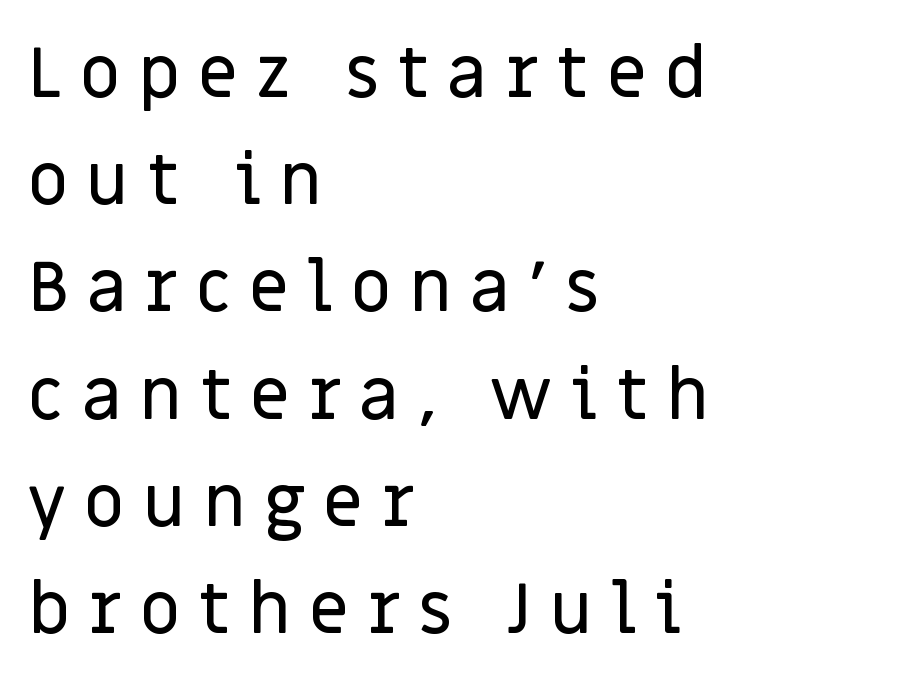
Q: Is the text italic (slanted)? A: No, it is upright.
Q: Is the typeface a serif or a sans-serif typeface? A: Sans-serif.
Q: Is the text underlined? A: No.
Q: How is the paragraph aligned? A: Left-aligned.
Q: Is the spacing between letters normal or unusually wide? A: Unusually wide.
Q: Is the spacing between lines tight, normal or loose? A: Normal.
Q: Width (condensed, normal, or wide)? A: Normal.
Q: Stroke contrast? A: Low.
Q: x-height? A: Large.
Q: Monospaced? A: No.
